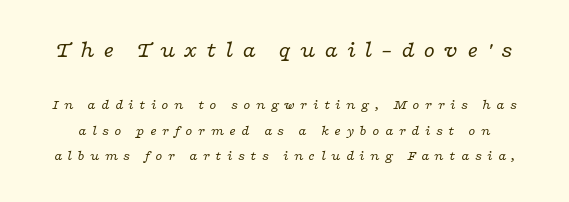
The image shows 23 px text type, italic (leaning right); set line spacing 1.82x, unusually wide letter spacing (+0.37 em), not underlined; the first (top) block is 1.64x larger.
